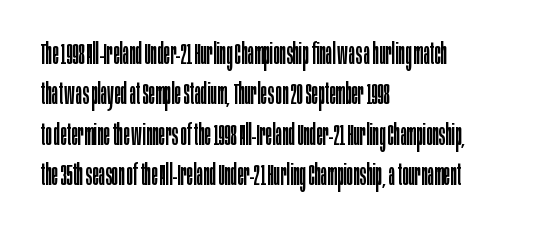
The typesetter chose a ragged-right arrangement here. Proportional: the letters do not fall into vertical columns. Observe the ordinary spacing: letters are neighbours, not strangers. Any mark beneath the type? The region is blank. The block of text has a typical density, with ordinary space between rows. The type family on display is of the sans-serif kind.
